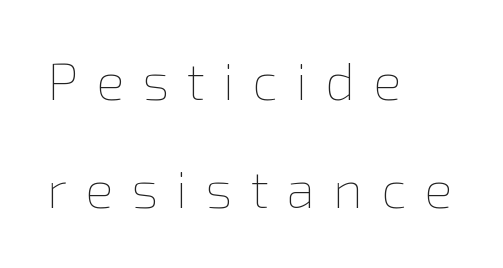
{"italic": "no", "bold": "no", "weight": "thin", "width": "normal", "x_height": "medium", "monospaced": "no", "underline": "no", "align": "left", "line_spacing": "loose", "line_spacing_ratio": 2.04, "letter_spacing": "wide", "letter_spacing_em": 0.34, "glyph_px": 53}
